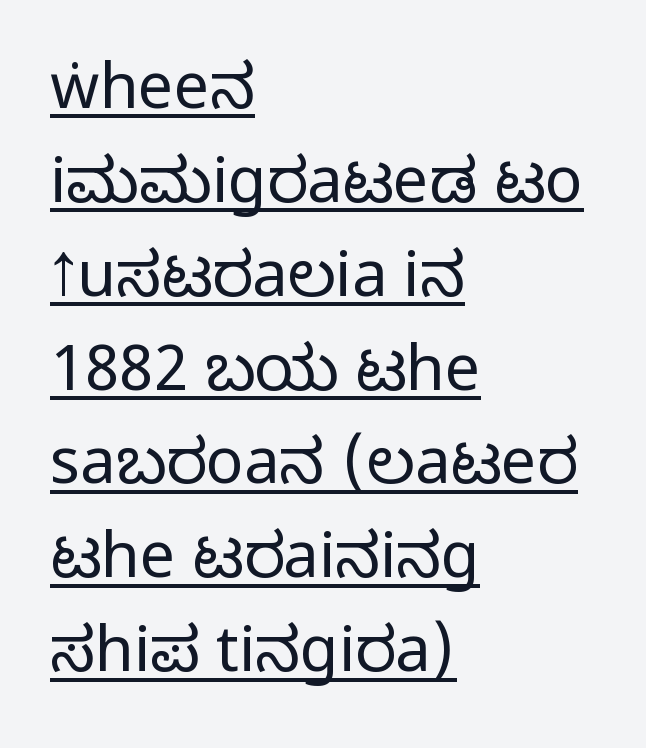
The image shows 63 px regular-weight, condensed sans-serif type, upright; set left-aligned, normal line spacing (1.49x), normal letter spacing, underlined; low stroke contrast and a large x-height.
